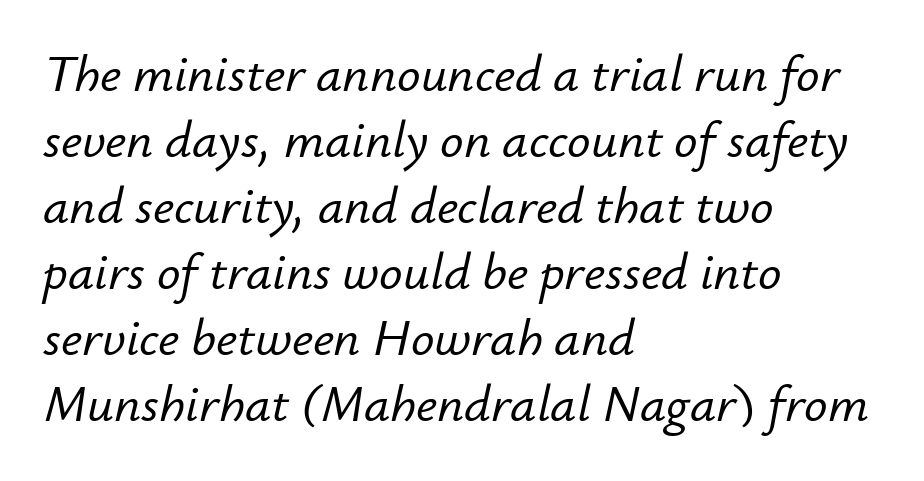
{"italic": "yes", "lean": "right", "slant_degrees": 12, "width": "normal", "stroke_contrast": "low", "x_height": "small", "monospaced": "no", "underline": "no", "align": "left", "line_spacing": "normal", "line_spacing_ratio": 1.27, "letter_spacing": "normal", "letter_spacing_em": 0.0, "glyph_px": 52}
